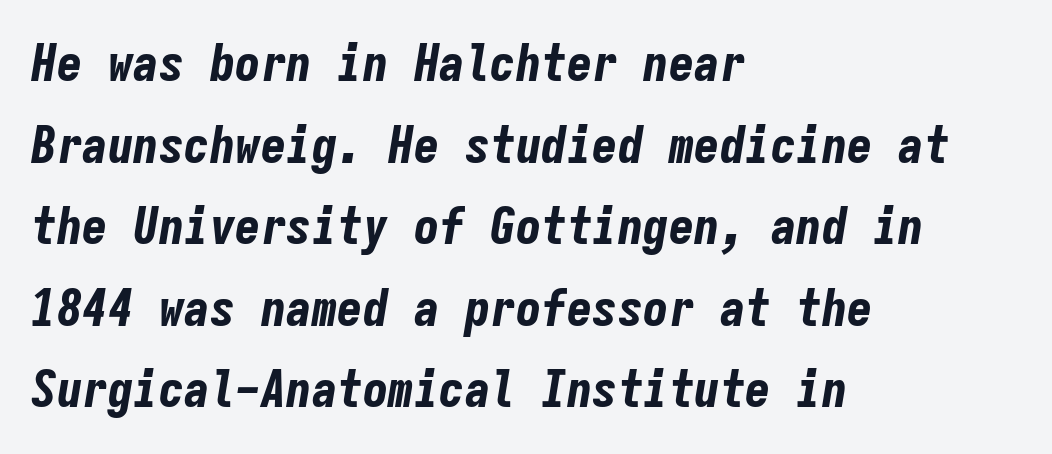
The image shows 51 px bold, condensed type, italic (leaning right), monospaced; set left-aligned, normal line spacing (1.6x), normal letter spacing, not underlined; low stroke contrast and a medium x-height.
